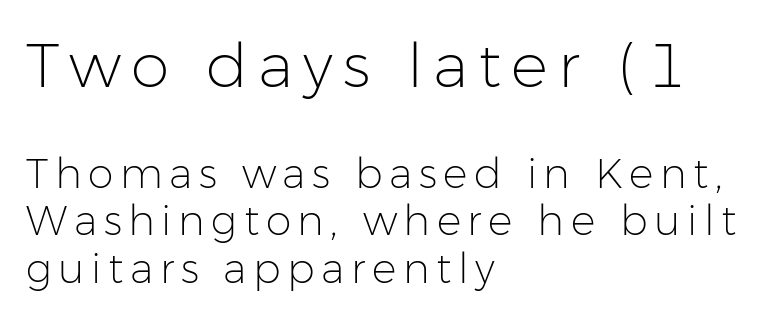
Visually, the top section dominates because its glyphs are scaled up. You can tell it's not italic because the verticals are truly vertical. If you drew a ruler down the left edge, every line would touch it. Caption: face not bold, strokes unweighted. Type without underlining. The face used here is a sans, in the tradition of grotesques and geometrics.
